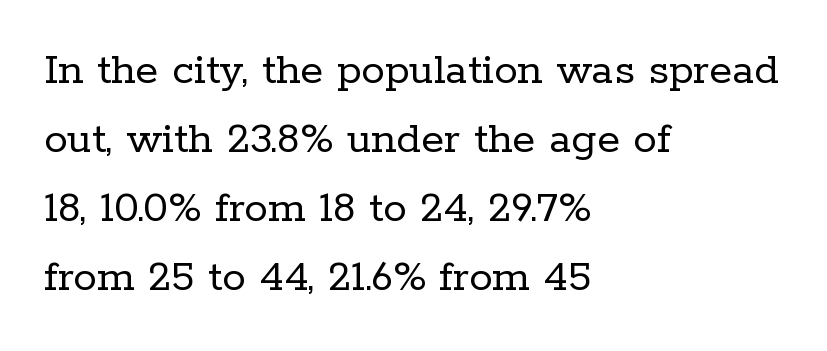
{"serif": "yes", "italic": "no", "bold": "no", "weight": "regular", "width": "normal", "stroke_contrast": "low", "x_height": "medium", "monospaced": "no", "underline": "no", "align": "left", "line_spacing": "normal", "line_spacing_ratio": 1.47, "letter_spacing": "normal", "letter_spacing_em": 0.0, "glyph_px": 47}
